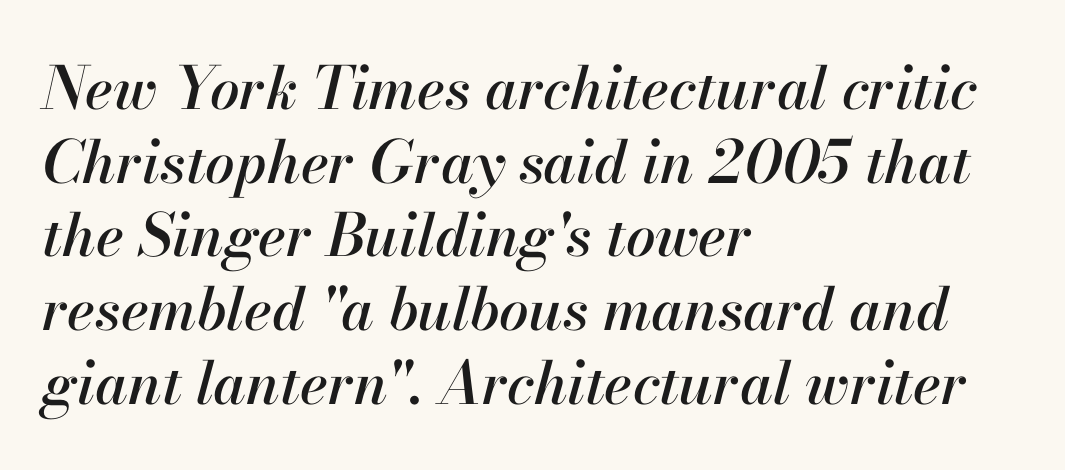
Q: Is the text italic (slanted)? A: Yes, it leans right by about 13 degrees.
Q: Is the text underlined? A: No.
Q: How is the paragraph aligned? A: Left-aligned.
Q: Is the spacing between letters normal or unusually wide? A: Normal.
Q: Is the spacing between lines tight, normal or loose? A: Normal.
Q: Width (condensed, normal, or wide)? A: Normal.
Q: Stroke contrast? A: High.
Q: x-height? A: Small.
Q: Monospaced? A: No.
